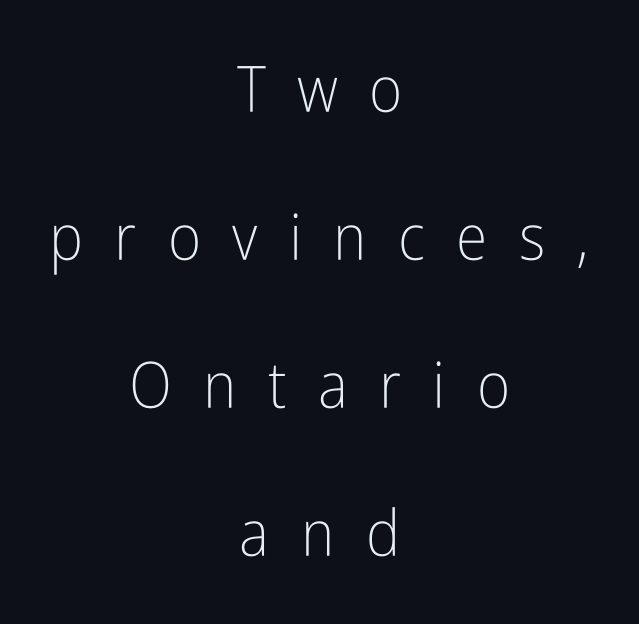
These lines are rendered in a variable-pitch font. This sample uses a sans-serif face. Counters stay open thanks to moderate or lighter strokes. Is there much room between lines? Yes — plenty of vertical air separates them.
